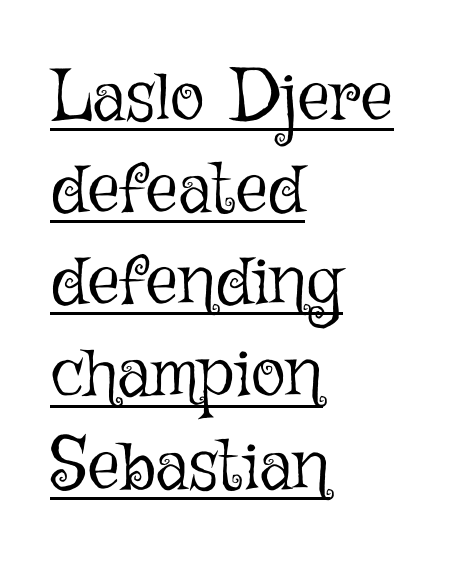
The image shows 72 px light type, upright; set left-aligned, normal line spacing (1.28x), normal letter spacing, underlined; low stroke contrast and a medium x-height.
